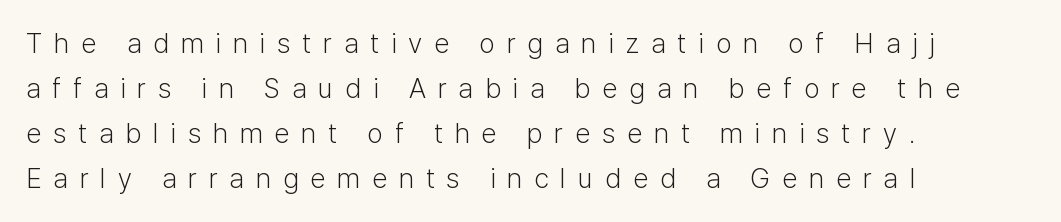
{"serif": "no", "italic": "no", "bold": "no", "weight": "light", "width": "normal", "stroke_contrast": "low", "x_height": "medium", "monospaced": "no", "underline": "no", "align": "left", "line_spacing": "normal", "line_spacing_ratio": 1.61, "letter_spacing": "wide", "letter_spacing_em": 0.42, "glyph_px": 28}
